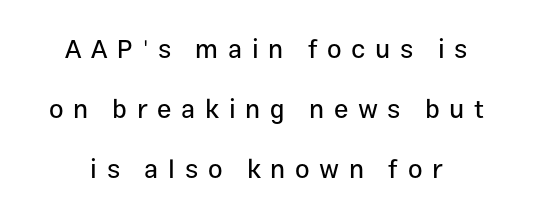
The image shows 26 px text type, upright; set centered, loose line spacing (2.31x), unusually wide letter spacing (+0.37 em), not underlined.
